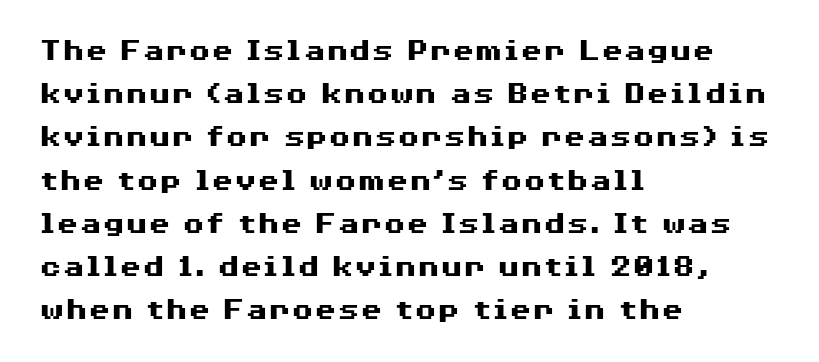
Q: Is the text bold? A: Yes.
Q: Is the text italic (slanted)? A: No, it is upright.
Q: Is the typeface a serif or a sans-serif typeface? A: Sans-serif.
Q: Is the text underlined? A: No.
Q: How is the paragraph aligned? A: Left-aligned.
Q: Is the spacing between letters normal or unusually wide? A: Normal.
Q: Is the spacing between lines tight, normal or loose? A: Normal.
Q: Width (condensed, normal, or wide)? A: Wide.
Q: Stroke contrast? A: Medium.
Q: x-height? A: Medium.
Q: Monospaced? A: No.
